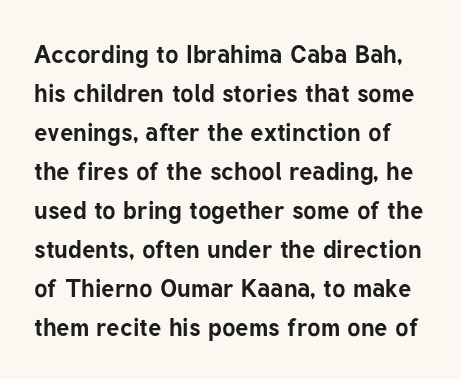
Q: Is the text bold? A: Yes.
Q: Is the text italic (slanted)? A: No, it is upright.
Q: Is the text underlined? A: No.
Q: Is the spacing between letters normal or unusually wide? A: Normal.
Q: Is the spacing between lines tight, normal or loose? A: Normal.
